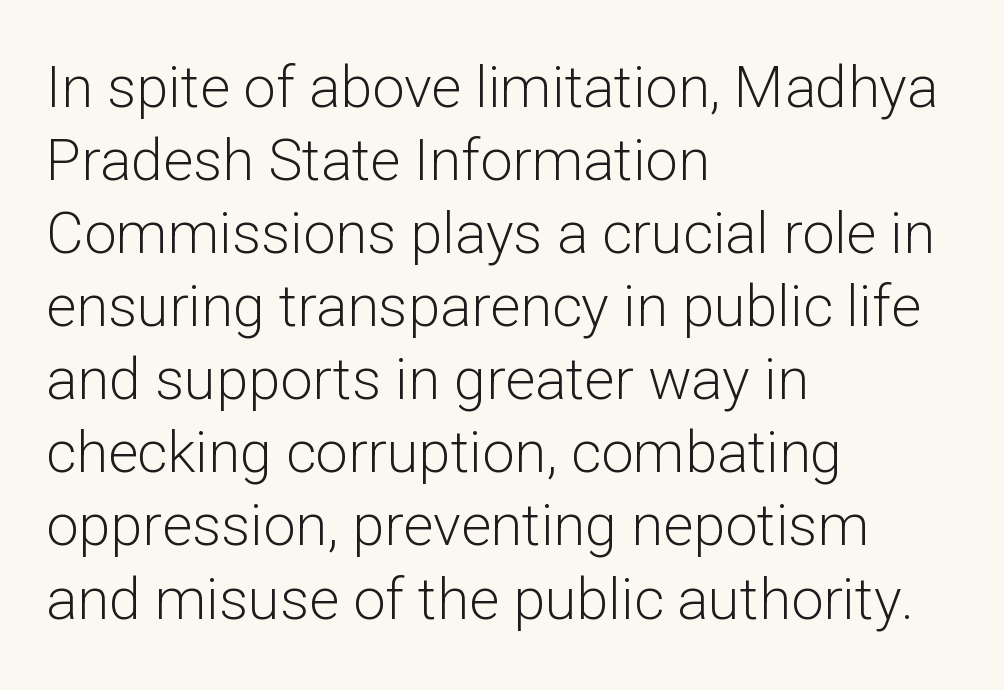
A sans-serif font was chosen for this passage. Students, note that the glyphs here touch the page at normal intervals. Letters rest on an invisible, unmarked baseline. What's the leading like? Ordinary, nothing unusual.
